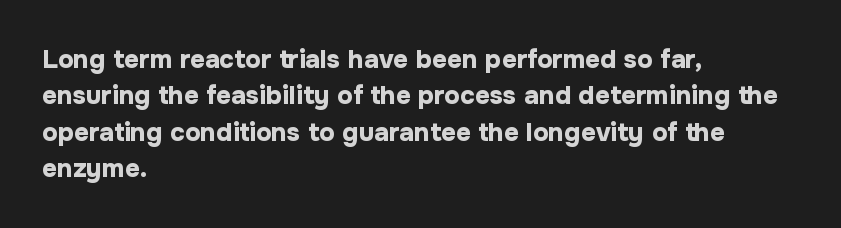
{"italic": "no", "bold": "yes", "underline": "no", "align": "left", "line_spacing": "normal", "line_spacing_ratio": 1.4, "letter_spacing": "normal", "letter_spacing_em": 0.0, "glyph_px": 26}
